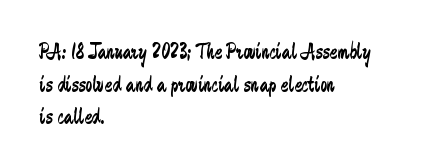
The image shows 23 px text type; set left-aligned, normal line spacing (1.42x), normal letter spacing, not underlined.
